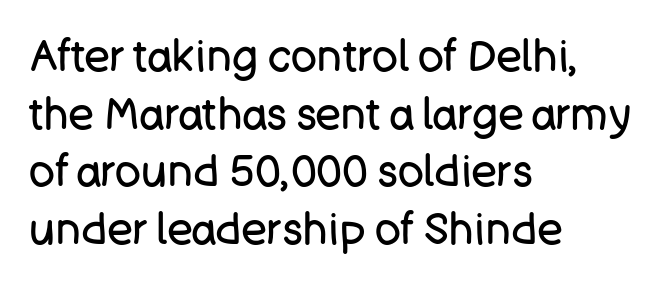
{"serif": "no", "italic": "no", "bold": "no", "weight": "regular", "width": "normal", "stroke_contrast": "low", "x_height": "large", "monospaced": "no", "underline": "no", "align": "left", "line_spacing": "normal", "line_spacing_ratio": 1.34, "letter_spacing": "normal", "letter_spacing_em": 0.0, "glyph_px": 43}
